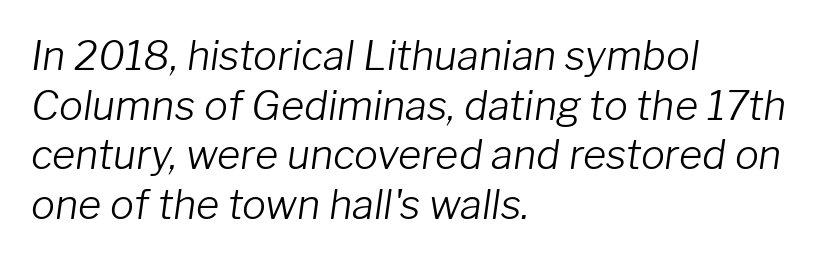
The image shows 40 px light type, italic (leaning right); set left-aligned, line spacing 1.24x, normal letter spacing, not underlined; low stroke contrast and a medium x-height.
